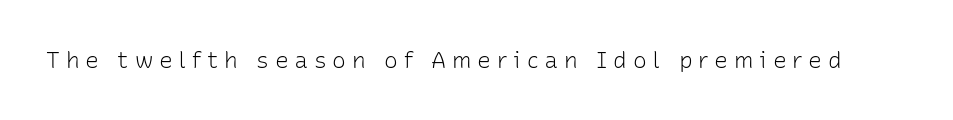
The image shows 23 px text type, upright; set unusually wide letter spacing (+0.25 em), not underlined.
